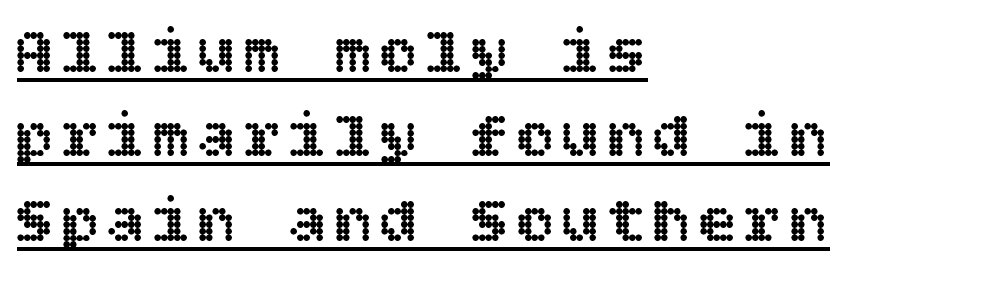
Q: Is the text italic (slanted)? A: No, it is upright.
Q: Is the text underlined? A: Yes.
Q: How is the paragraph aligned? A: Left-aligned.
Q: Is the spacing between lines tight, normal or loose? A: Normal.
Q: Width (condensed, normal, or wide)? A: Normal.
Q: x-height? A: Large.
